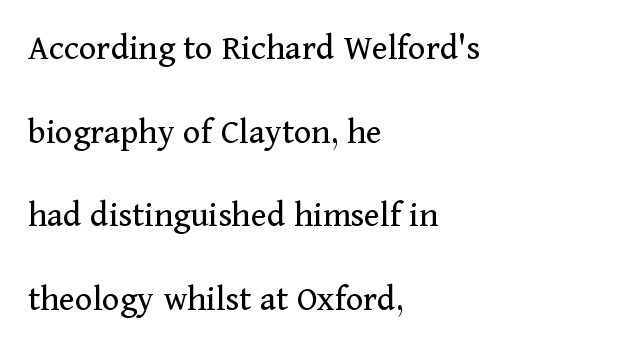
Q: Is the text bold? A: No.
Q: Is the text italic (slanted)? A: No, it is upright.
Q: Is the typeface a serif or a sans-serif typeface? A: Serif.
Q: Is the text underlined? A: No.
Q: How is the paragraph aligned? A: Left-aligned.
Q: Is the spacing between letters normal or unusually wide? A: Normal.
Q: Is the spacing between lines tight, normal or loose? A: Loose.
Q: Width (condensed, normal, or wide)? A: Normal.
Q: Stroke contrast? A: Medium.
Q: x-height? A: Medium.
Q: Monospaced? A: No.
